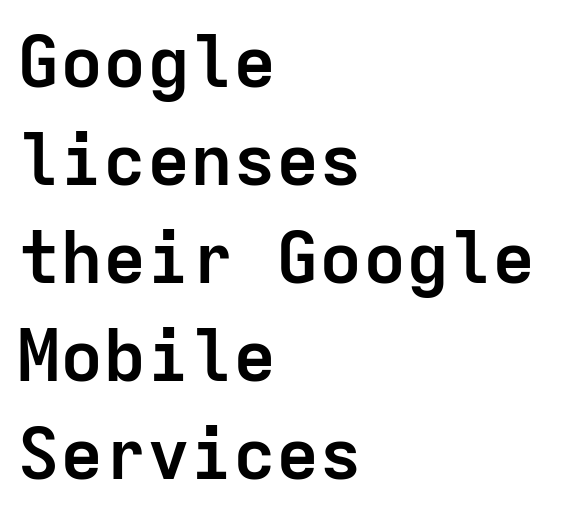
Teacher's note: observe the even left margin — that is flush-left alignment. Monospaced: the letters line up in strict vertical columns. Font category for this specimen: sans-serif. The letters are bold, with thick, heavy strokes. The typography opts for an upright posture over an oblique one.
